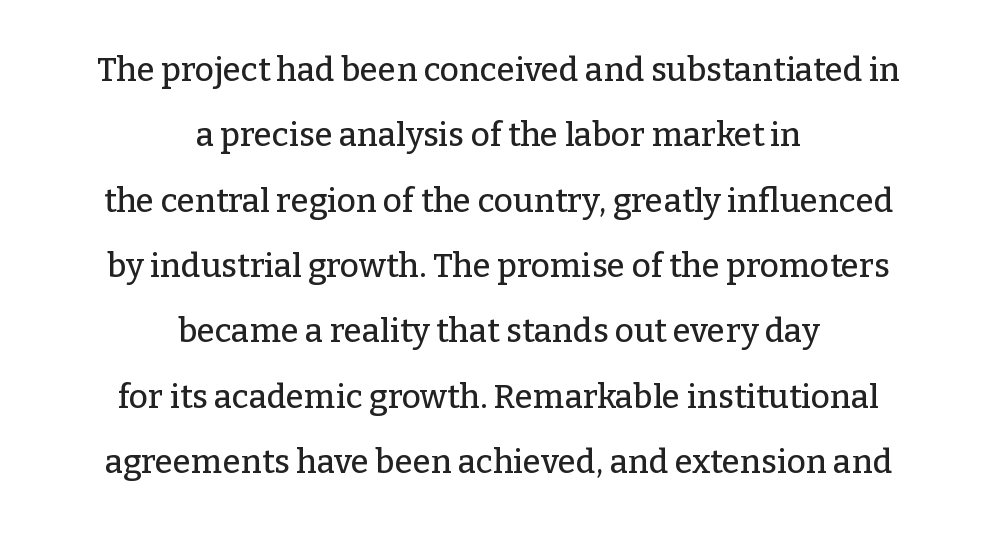
A typesetter would call this zero additional tracking. These lines stack symmetrically, like a column narrowing and widening about its center. Think of a printed novel: that variable character pitch is what you see here. Clear beneath every line of the passage.
